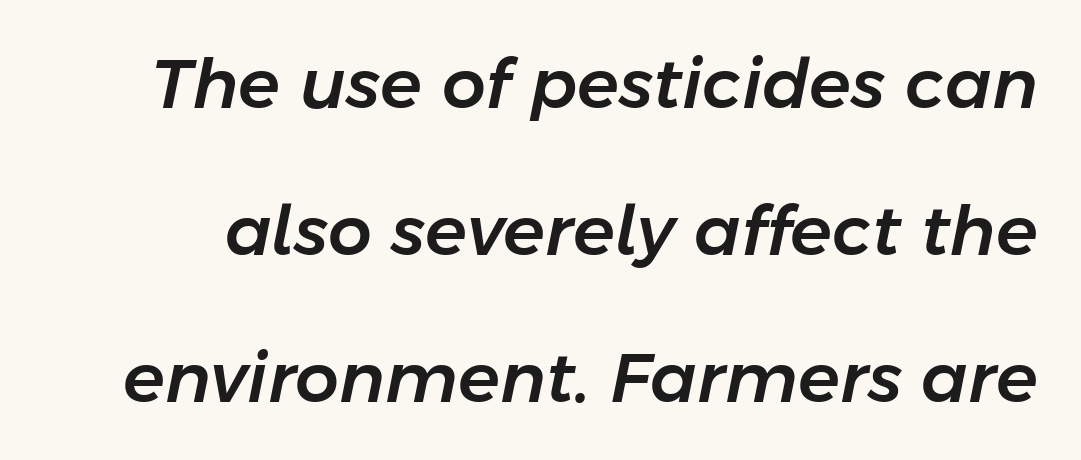
Q: Is the text italic (slanted)? A: Yes, it leans right by about 11 degrees.
Q: Is the text underlined? A: No.
Q: Is the spacing between letters normal or unusually wide? A: Normal.
Q: Is the spacing between lines tight, normal or loose? A: Loose.
Q: Width (condensed, normal, or wide)? A: Normal.
Q: Stroke contrast? A: Low.
Q: x-height? A: Medium.
Q: Monospaced? A: No.
